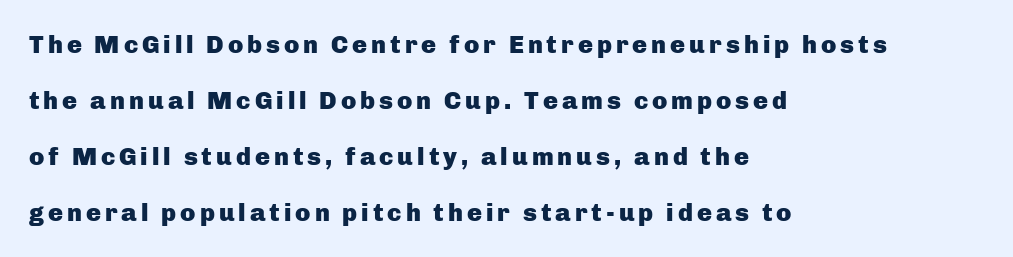
{"italic": "no", "bold": "yes", "underline": "no", "align": "left", "line_spacing": "loose", "line_spacing_ratio": 2.24, "glyph_px": 25}
